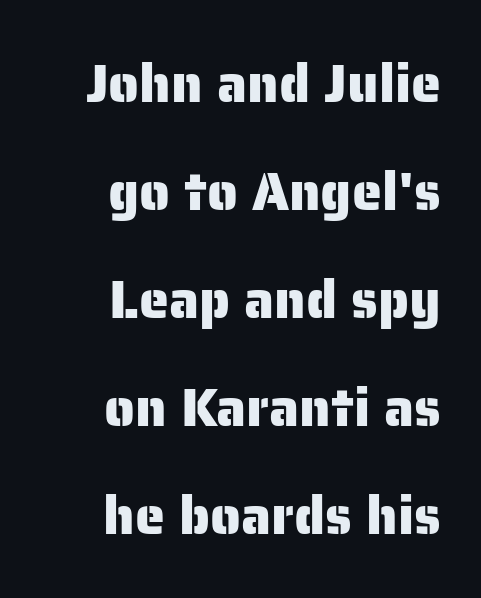
Q: Is the text italic (slanted)? A: No, it is upright.
Q: Is the typeface a serif or a sans-serif typeface? A: Sans-serif.
Q: Is the text underlined? A: No.
Q: How is the paragraph aligned? A: Right-aligned.
Q: Is the spacing between letters normal or unusually wide? A: Normal.
Q: Is the spacing between lines tight, normal or loose? A: Loose.
Q: Width (condensed, normal, or wide)? A: Normal.
Q: Stroke contrast? A: Low.
Q: x-height? A: Medium.
Q: Monospaced? A: No.
